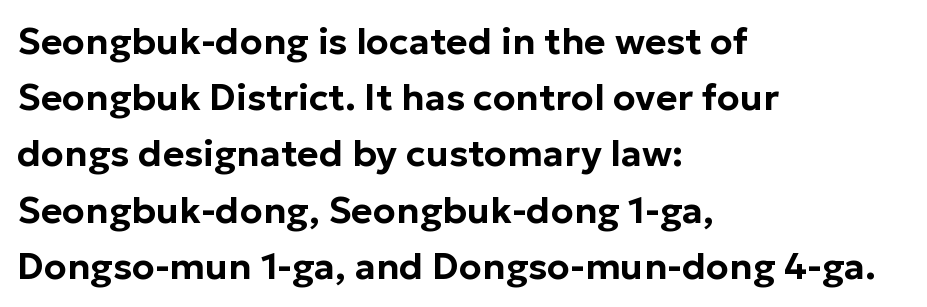
The image shows 37 px sans-serif type, upright; set left-aligned, normal line spacing (1.52x), normal letter spacing, not underlined; low stroke contrast and a medium x-height.
